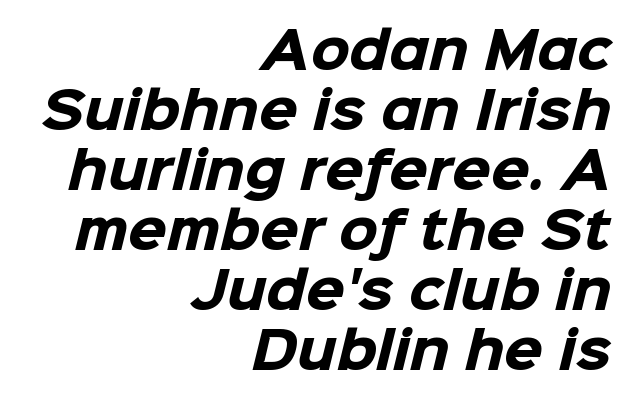
{"serif": "no", "bold": "yes", "weight": "heavy", "width": "normal", "stroke_contrast": "low", "x_height": "medium", "monospaced": "no", "underline": "no", "align": "right", "line_spacing_ratio": 1.2, "letter_spacing": "normal", "letter_spacing_em": 0.0, "glyph_px": 50}
